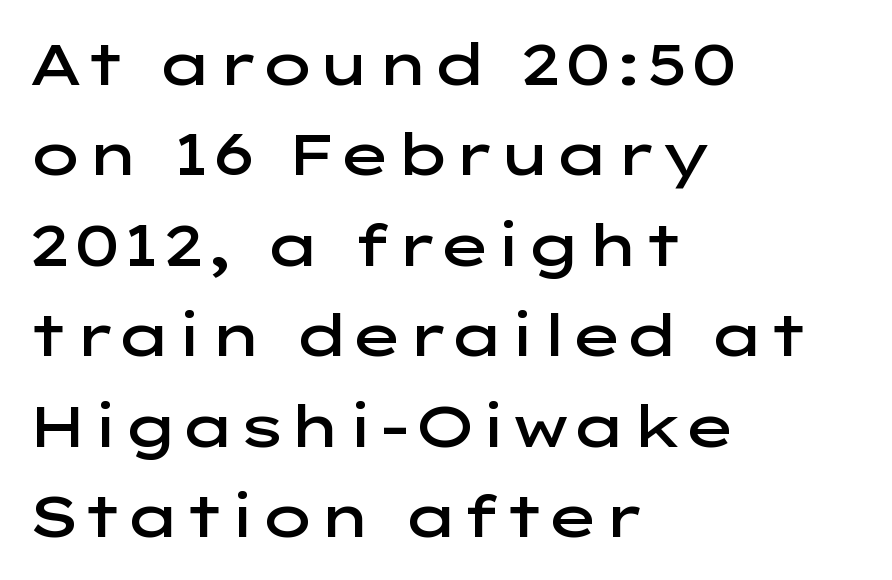
{"serif": "no", "italic": "no", "bold": "semi", "weight": "semibold", "width": "wide", "stroke_contrast": "low", "x_height": "medium", "monospaced": "no", "underline": "no", "align": "left", "line_spacing": "normal", "line_spacing_ratio": 1.56, "letter_spacing": "normal", "letter_spacing_em": 0.0, "glyph_px": 58}
